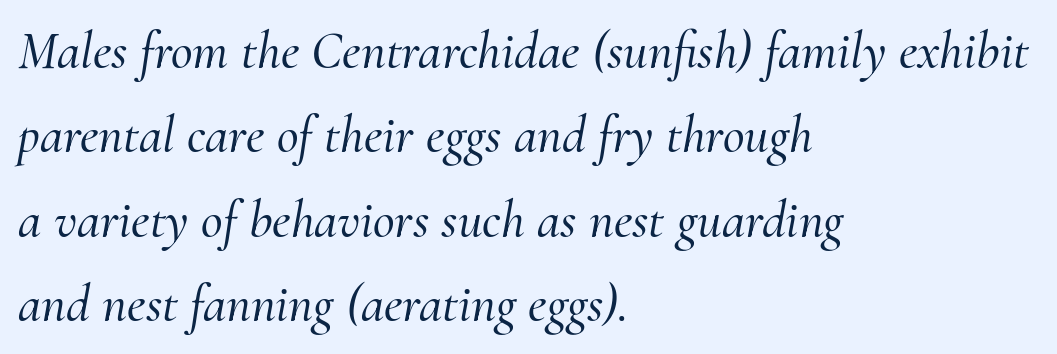
Q: Is the text italic (slanted)? A: Yes, it leans right by about 10 degrees.
Q: Is the typeface a serif or a sans-serif typeface? A: Serif.
Q: Is the text underlined? A: No.
Q: How is the paragraph aligned? A: Left-aligned.
Q: Is the spacing between letters normal or unusually wide? A: Normal.
Q: Is the spacing between lines tight, normal or loose? A: Normal.
Q: Width (condensed, normal, or wide)? A: Normal.
Q: Stroke contrast? A: Medium.
Q: x-height? A: Small.
Q: Monospaced? A: No.
